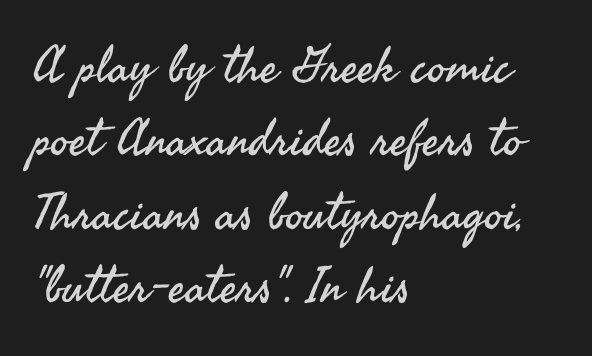
{"serif": "no", "bold": "no", "weight": "regular", "width": "normal", "stroke_contrast": "medium", "x_height": "small", "monospaced": "no", "underline": "no", "align": "left", "line_spacing": "normal", "line_spacing_ratio": 1.47, "letter_spacing": "normal", "letter_spacing_em": 0.0, "glyph_px": 50}
